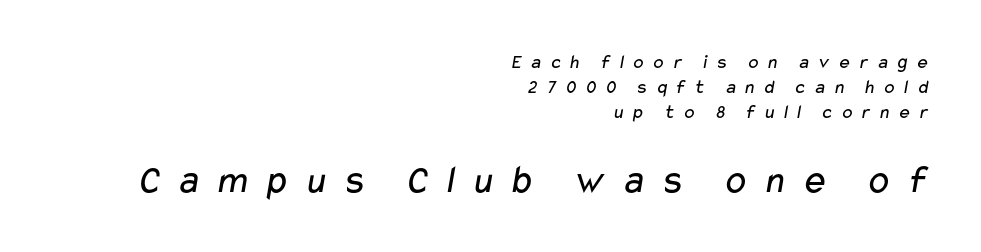
Q: Is the text bold? A: No.
Q: Is the typeface a serif or a sans-serif typeface? A: Sans-serif.
Q: Is the text underlined? A: No.
Q: How is the paragraph aligned? A: Right-aligned.
Q: Is the spacing between letters normal or unusually wide? A: Unusually wide.
Q: Is the spacing between lines tight, normal or loose? A: Normal.
Q: Which block of text is set in a larger size, the first (top) or the second (bottom)? A: The second (bottom) one.
Q: Width (condensed, normal, or wide)? A: Wide.
Q: Stroke contrast? A: Low.
Q: x-height? A: Medium.
Q: Monospaced? A: No.
